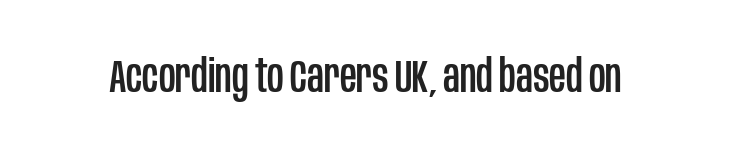
The image shows 46 px condensed sans-serif type, upright; set normal letter spacing, not underlined; low stroke contrast and a large x-height.
